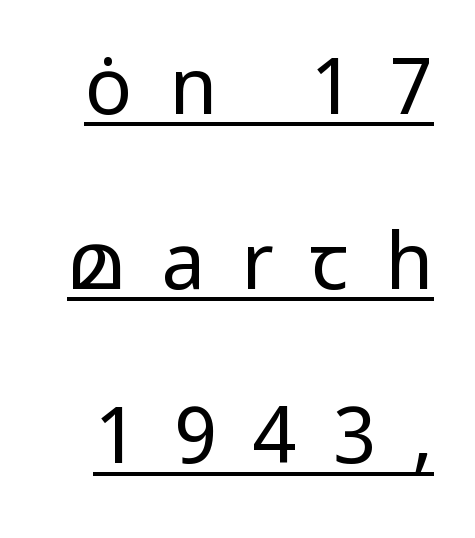
Looks like regular typesetting: each glyph gets only the width it needs. This sample trades compactness for vertical openness between lines. A baseline rule has been typeset under these characters. The characters are drawn with everyday or finer stroke widths. Vertical strokes here are truly vertical. Look at the bottom of the vertical strokes: they stop flat, with no serifs.
